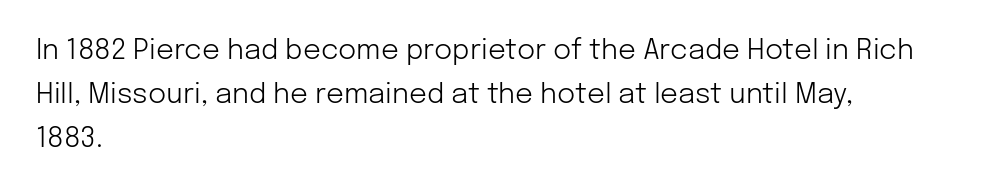
The weight tops out at a normal text grade. Unmarked baselines from the first word to the last. This sample uses an upright cut, with every glyph sitting square on the baseline. Notice how the passage keeps a crisp vertical edge on the left only. Horizontal bands of white between lines are of average thickness. Between one letter and the next there's only the usual sliver of space.
